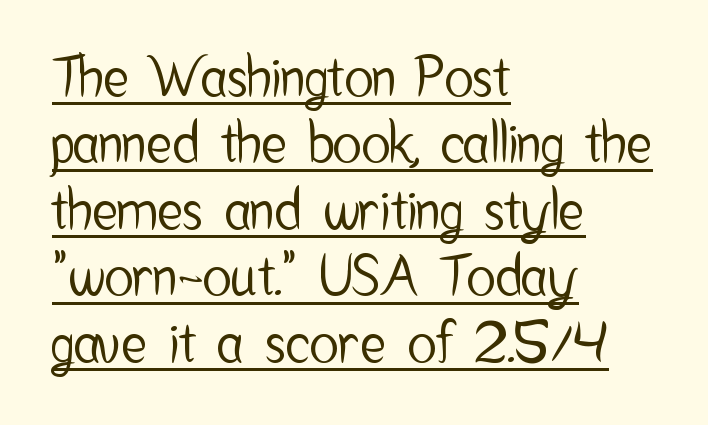
Q: Is the text italic (slanted)? A: No, it is upright.
Q: Is the typeface a serif or a sans-serif typeface? A: Sans-serif.
Q: Is the text underlined? A: Yes.
Q: How is the paragraph aligned? A: Left-aligned.
Q: Is the spacing between letters normal or unusually wide? A: Normal.
Q: Width (condensed, normal, or wide)? A: Condensed.
Q: Stroke contrast? A: Low.
Q: x-height? A: Medium.
Q: Monospaced? A: No.
